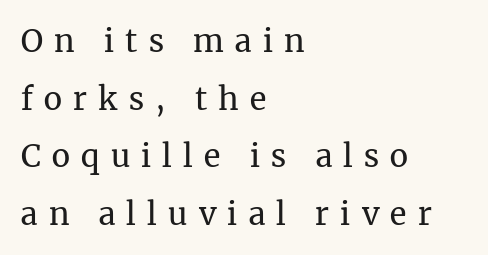
The image shows 31 px regular-weight serif type, upright; set left-aligned, line spacing 1.86x, unusually wide letter spacing (+0.36 em), not underlined; medium stroke contrast and a medium x-height.
